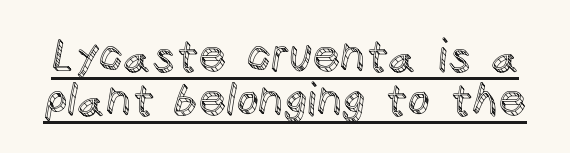
{"width": "normal", "x_height": "large", "monospaced": "no", "underline": "yes", "line_spacing": "tight", "line_spacing_ratio": 0.99, "letter_spacing": "normal", "letter_spacing_em": 0.0, "glyph_px": 44}
